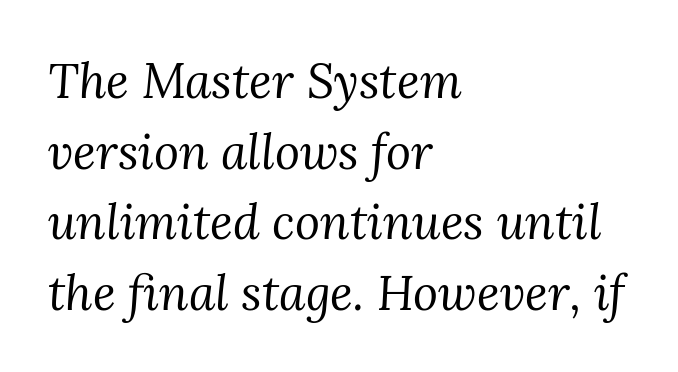
Stem width sits at or under what a default text font uses. Character widths vary here, with narrow letters taking less room than wide ones. These lines keep a tight, regular rhythm from letter to letter. Each line starts at the same left margin while the right side varies.
